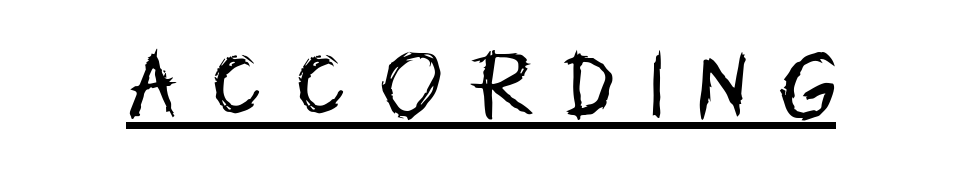
Q: Is the text bold? A: No.
Q: Is the text italic (slanted)? A: No, it is upright.
Q: Is the typeface a serif or a sans-serif typeface? A: Sans-serif.
Q: Is the text underlined? A: Yes.
Q: Is the spacing between letters normal or unusually wide? A: Unusually wide.
Q: Width (condensed, normal, or wide)? A: Condensed.
Q: Stroke contrast? A: Low.
Q: x-height? A: Large.
Q: Monospaced? A: No.
